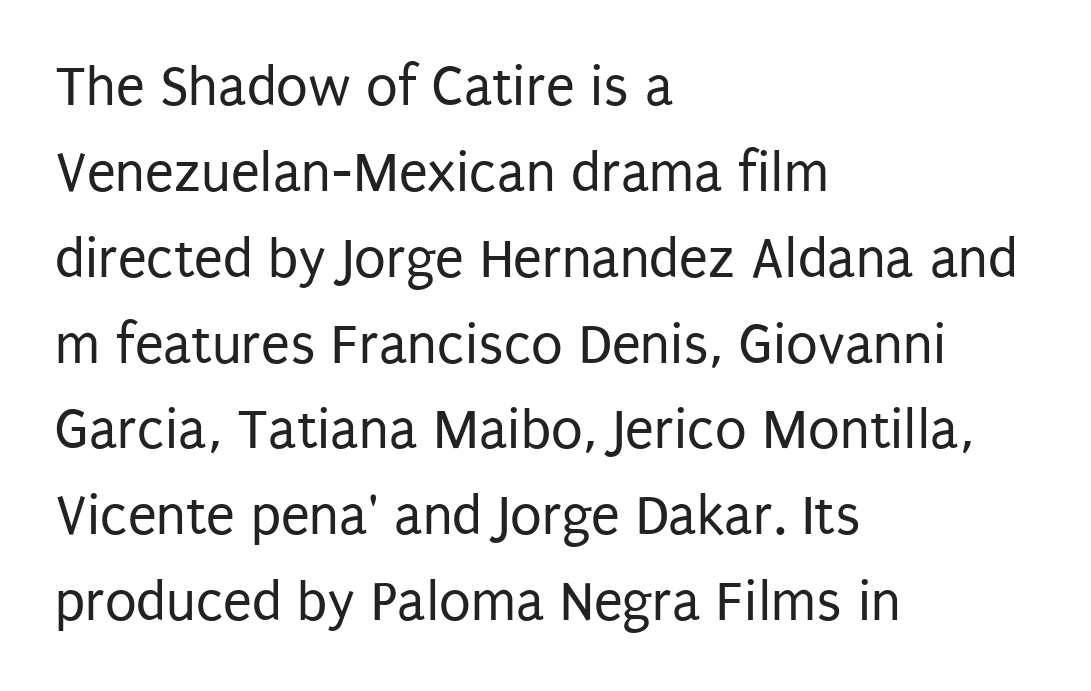
Ascenders rise straight up at ninety degrees. What stands out about the letter spacing? Nothing — it is the standard amount. The rendering uses a moderate line-height, typical for paragraphs. Notice how the passage keeps a crisp vertical edge on the left only. The rendering uses natural spacing where letterforms have individual widths.
